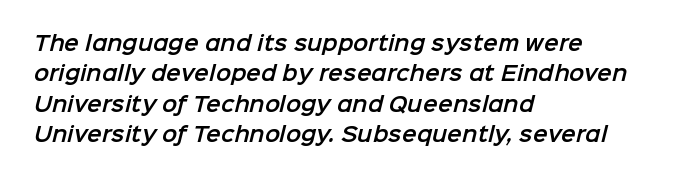
{"underline": "no", "align": "left", "line_spacing": "normal", "line_spacing_ratio": 1.52, "letter_spacing": "normal", "letter_spacing_em": 0.0, "glyph_px": 20}
